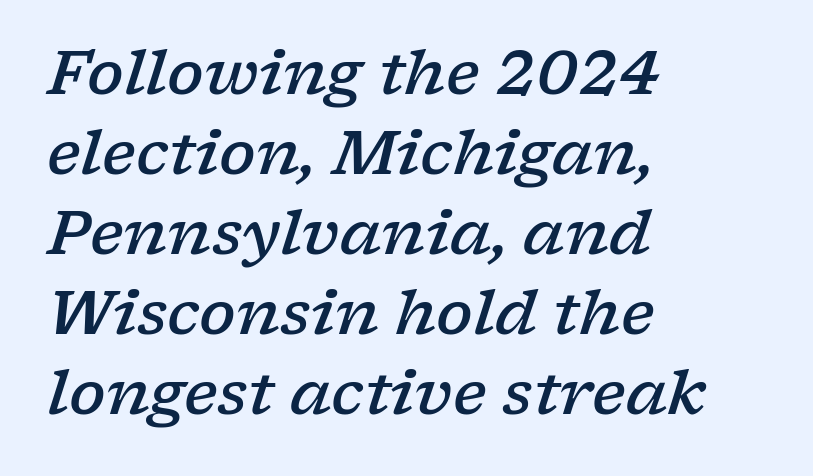
Q: Is the text bold? A: Semi-bold.
Q: Is the text italic (slanted)? A: Yes, it leans right by about 17 degrees.
Q: Is the typeface a serif or a sans-serif typeface? A: Serif.
Q: Is the text underlined? A: No.
Q: How is the paragraph aligned? A: Left-aligned.
Q: Is the spacing between letters normal or unusually wide? A: Normal.
Q: Is the spacing between lines tight, normal or loose? A: Normal.
Q: Width (condensed, normal, or wide)? A: Wide.
Q: Stroke contrast? A: Low.
Q: x-height? A: Medium.
Q: Monospaced? A: No.
